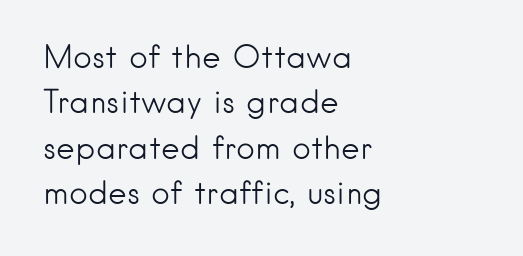
The image shows 32 px light sans-serif type, upright; set left-aligned, normal line spacing (1.42x), normal letter spacing, not underlined; low stroke contrast and a small x-height.
